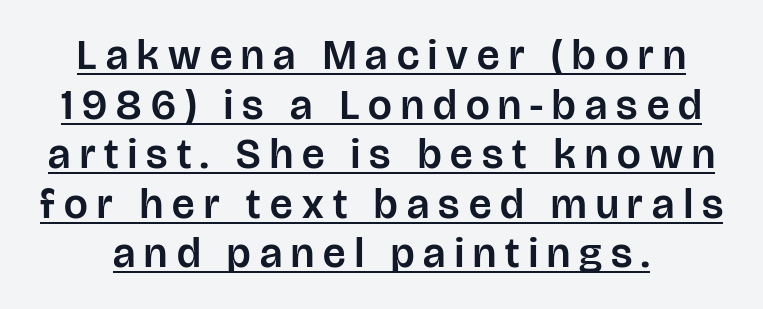
{"serif": "no", "italic": "no", "width": "normal", "stroke_contrast": "low", "x_height": "large", "monospaced": "no", "underline": "yes", "line_spacing_ratio": 1.18, "letter_spacing": "wide", "letter_spacing_em": 0.22, "glyph_px": 42}
